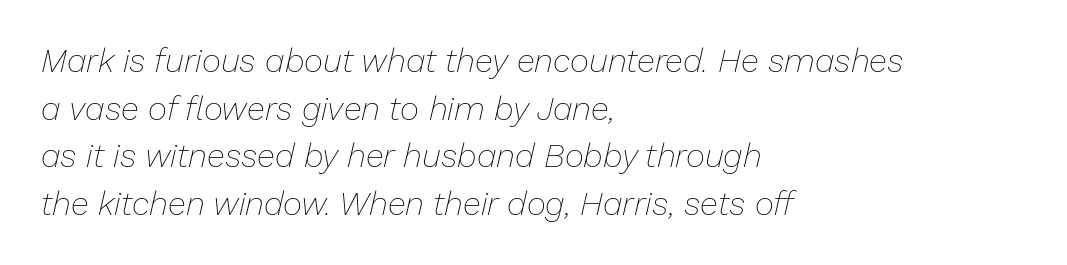
The image shows 33 px thin type, italic (leaning right); set left-aligned, normal line spacing (1.44x), normal letter spacing, not underlined; low stroke contrast and a medium x-height.
